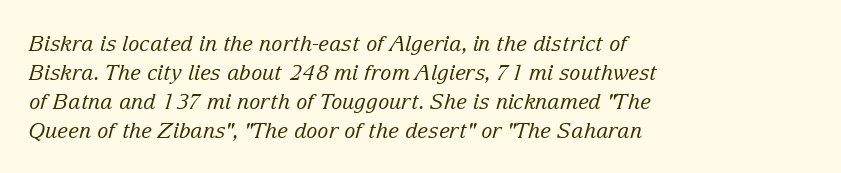
Q: Is the text bold? A: No.
Q: Is the text italic (slanted)? A: Yes, it leans right by about 15 degrees.
Q: Is the text underlined? A: No.
Q: How is the paragraph aligned? A: Left-aligned.
Q: Is the spacing between letters normal or unusually wide? A: Normal.
Q: Is the spacing between lines tight, normal or loose? A: Normal.
